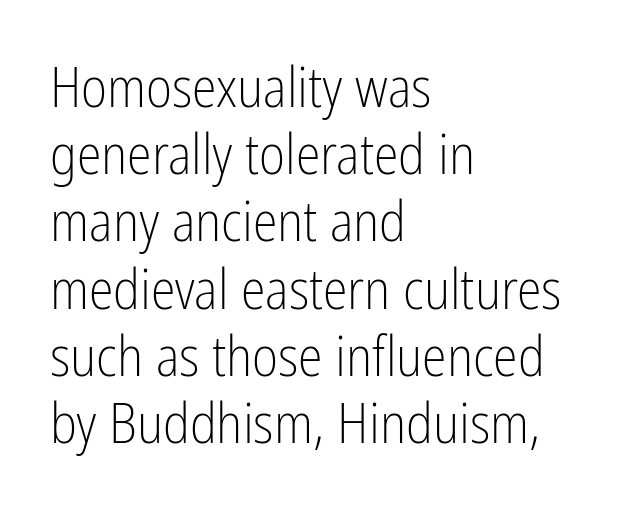
The image shows 56 px light, condensed sans-serif type, upright; set left-aligned, line spacing 1.2x, normal letter spacing, not underlined; low stroke contrast and a medium x-height.
